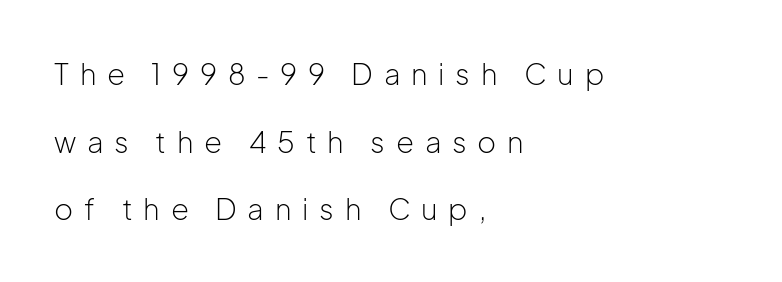
The area under the type is left untouched. Each letter's strokes conclude bluntly, with no projecting serifs. The passage shown is not bold in any degree. Unlike italic type, these characters show no tilt at all.
